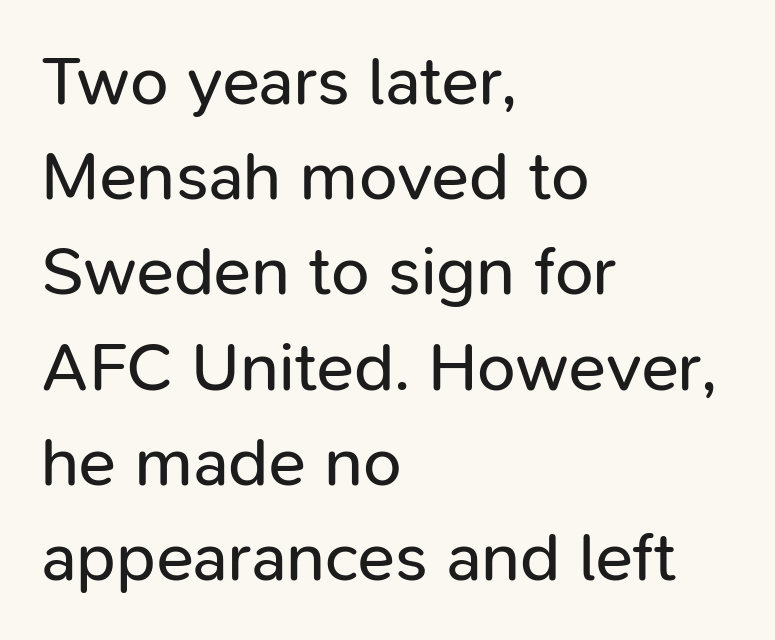
{"serif": "no", "italic": "no", "bold": "no", "weight": "regular", "width": "normal", "stroke_contrast": "low", "x_height": "medium", "monospaced": "no", "underline": "no", "align": "left", "line_spacing": "normal", "line_spacing_ratio": 1.38, "letter_spacing": "normal", "letter_spacing_em": 0.0, "glyph_px": 69}
